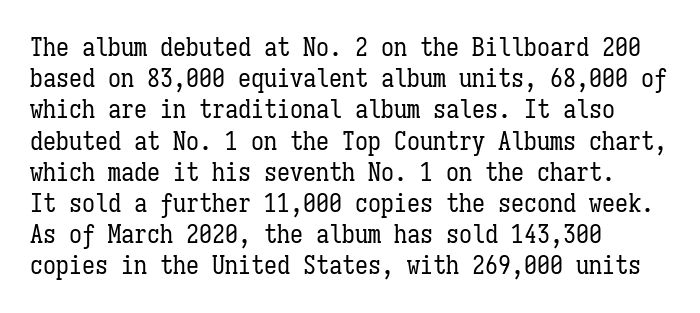
{"italic": "no", "bold": "no", "underline": "no", "align": "left", "line_spacing_ratio": 1.2, "letter_spacing": "normal", "letter_spacing_em": 0.0, "glyph_px": 26}
